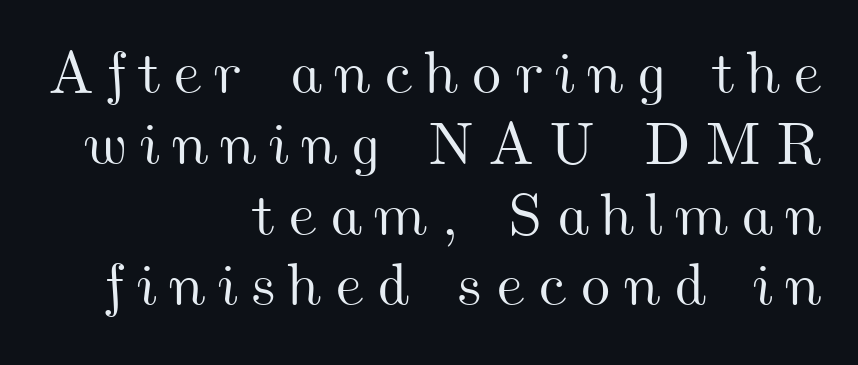
Q: Is the text underlined? A: No.
Q: How is the paragraph aligned? A: Right-aligned.
Q: Is the spacing between letters normal or unusually wide? A: Unusually wide.
Q: Width (condensed, normal, or wide)? A: Wide.
Q: Stroke contrast? A: Medium.
Q: x-height? A: Small.
Q: Monospaced? A: No.
